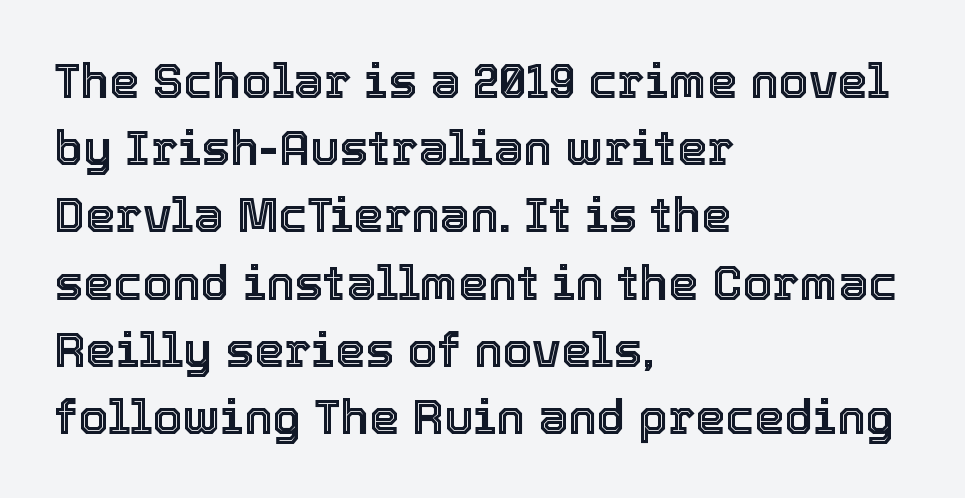
{"italic": "no", "width": "normal", "x_height": "medium", "monospaced": "no", "underline": "no", "align": "left", "line_spacing": "normal", "line_spacing_ratio": 1.4, "letter_spacing": "normal", "letter_spacing_em": 0.0, "glyph_px": 48}
